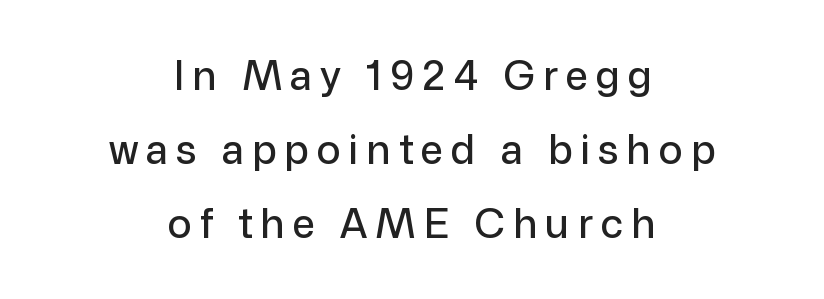
Q: Is the text italic (slanted)? A: No, it is upright.
Q: Is the typeface a serif or a sans-serif typeface? A: Sans-serif.
Q: Is the text underlined? A: No.
Q: How is the paragraph aligned? A: Centered.
Q: Is the spacing between letters normal or unusually wide? A: Unusually wide.
Q: Width (condensed, normal, or wide)? A: Normal.
Q: Stroke contrast? A: Low.
Q: x-height? A: Medium.
Q: Monospaced? A: No.
